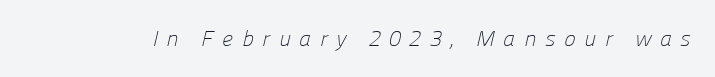
Q: Is the text bold? A: No.
Q: Is the text underlined? A: No.
Q: Is the spacing between letters normal or unusually wide? A: Unusually wide.
